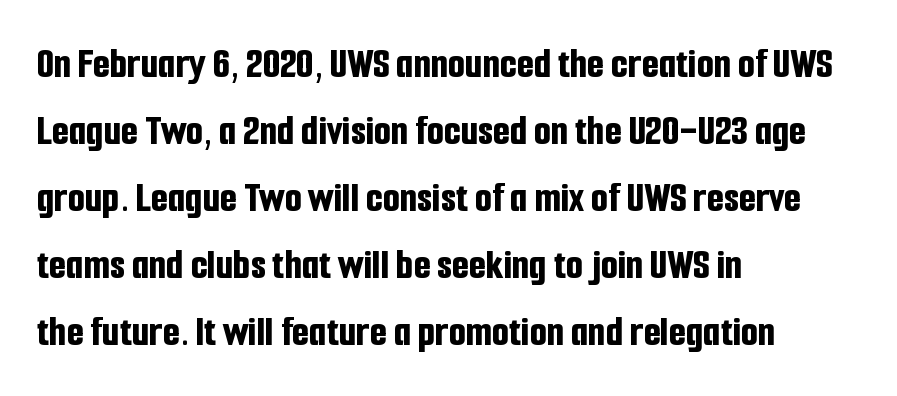
The image shows 44 px bold, condensed sans-serif type, upright; set left-aligned, normal line spacing (1.52x), normal letter spacing, not underlined; low stroke contrast and a medium x-height.
